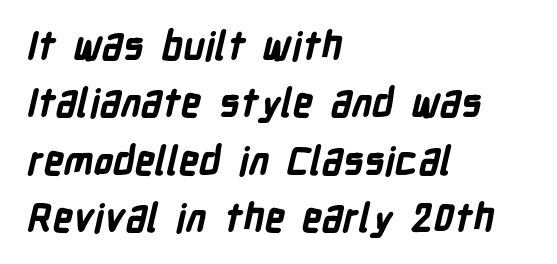
The image shows 39 px bold, condensed sans-serif type; set left-aligned, normal line spacing (1.47x), normal letter spacing, not underlined; low stroke contrast and a medium x-height.
